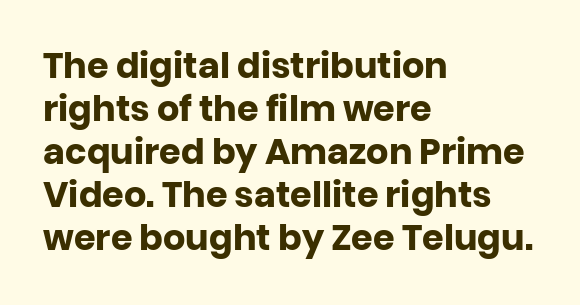
Between one letter and the next there's only the usual sliver of space. Summary of weight: heavy, a full bold. Tall strokes in this sample are plumb rather than angled. Do the characters align in a grid? No, the font is proportional.
